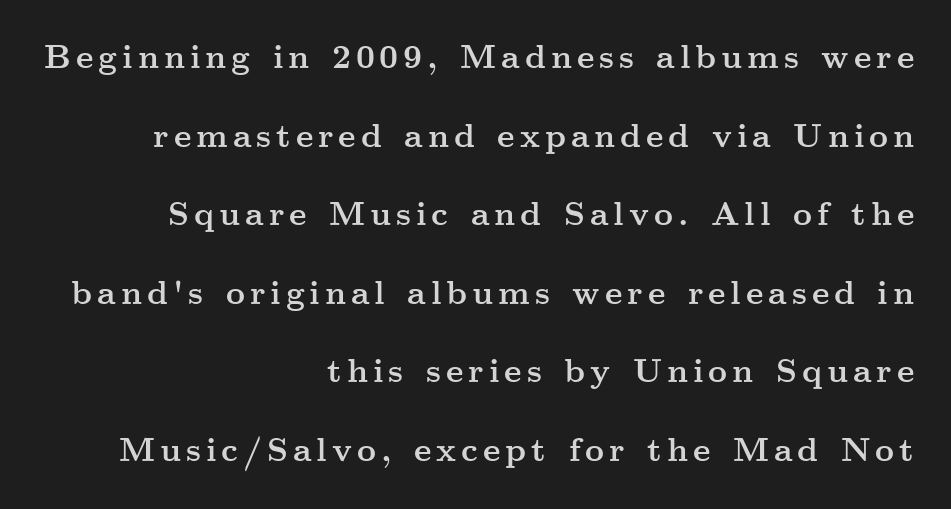
{"serif": "yes", "italic": "no", "bold": "yes", "weight": "semibold", "width": "wide", "stroke_contrast": "medium", "x_height": "small", "monospaced": "no", "underline": "no", "align": "right", "line_spacing": "loose", "line_spacing_ratio": 2.38, "glyph_px": 33}
